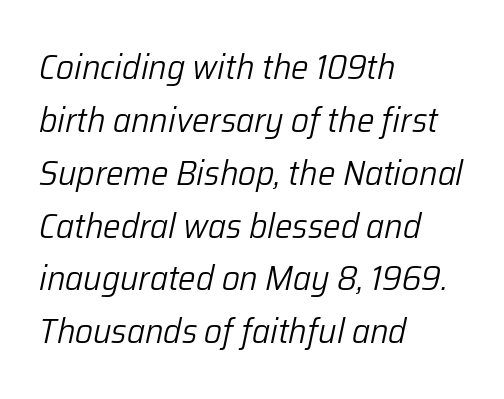
Horizontal alignment here is leftward, the default for most running prose. Nobody drew a line under any word here. A typesetter would call this leading conventional body-copy spacing. Vertical stems look standard width or narrower in stroke. Words appear dense and cohesive because spacing is normal. The glyphs look as if they've been sheared to an angle.
